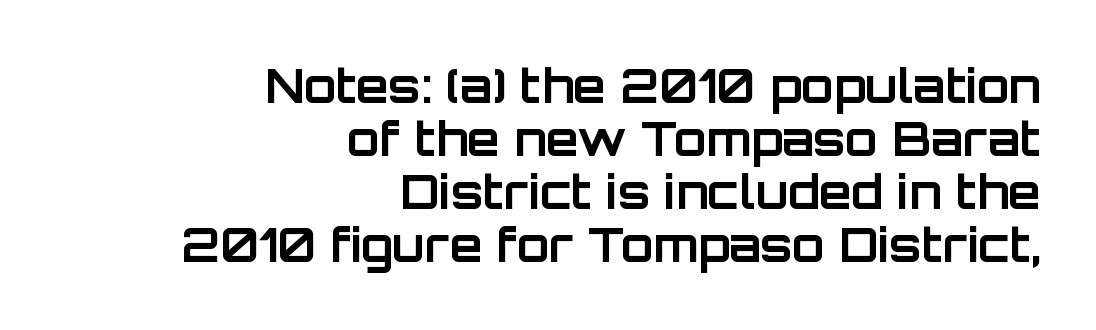
{"serif": "no", "italic": "no", "bold": "yes", "weight": "bold", "width": "normal", "stroke_contrast": "low", "x_height": "large", "monospaced": "no", "underline": "no", "align": "right", "line_spacing": "tight", "line_spacing_ratio": 1.13, "letter_spacing": "normal", "letter_spacing_em": 0.0, "glyph_px": 47}
